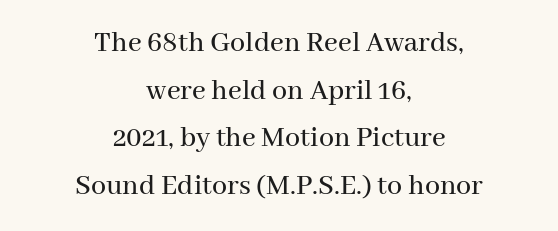
{"serif": "yes", "italic": "no", "width": "normal", "stroke_contrast": "medium", "x_height": "medium", "monospaced": "no", "underline": "no", "align": "center", "line_spacing": "normal", "line_spacing_ratio": 1.59, "letter_spacing": "normal", "letter_spacing_em": 0.0, "glyph_px": 30}
